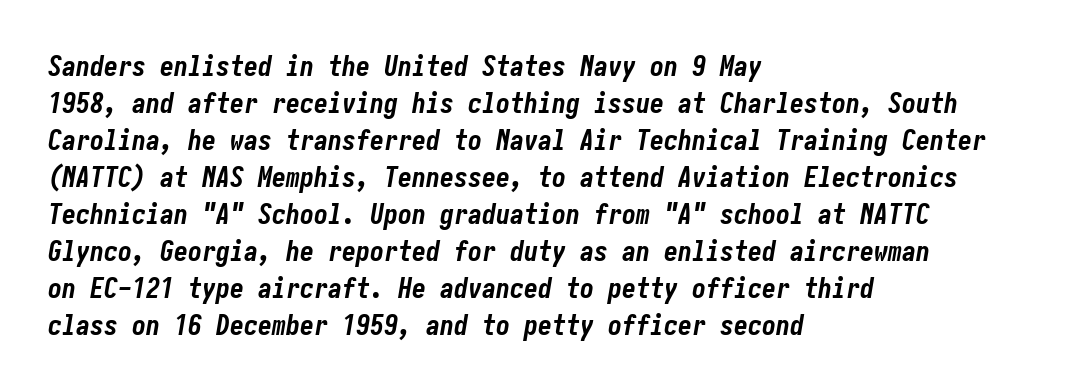
The rendering keeps characters at their native spacing. Posture: slanted. The typesetting leans heavy: a genuine bold. Line spacing here is normal.
